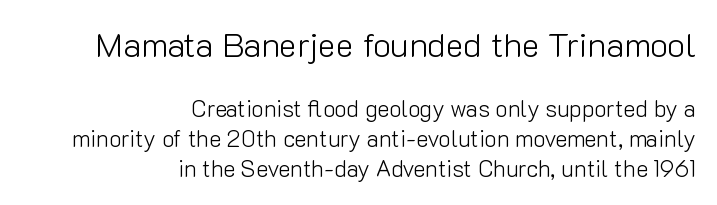
The image shows 34 px light sans-serif type, upright; set right-aligned, normal line spacing (1.3x), normal letter spacing, not underlined; the first (top) block is 1.48x larger; low stroke contrast and a medium x-height.
